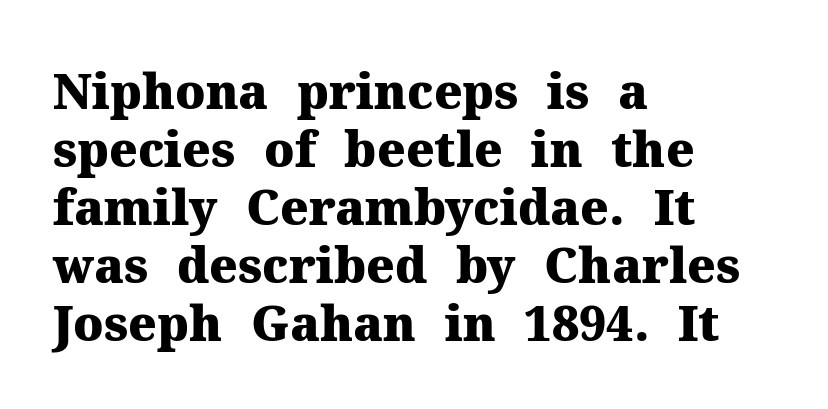
Q: Is the text bold? A: Yes.
Q: Is the text italic (slanted)? A: No, it is upright.
Q: Is the typeface a serif or a sans-serif typeface? A: Serif.
Q: Is the text underlined? A: No.
Q: How is the paragraph aligned? A: Left-aligned.
Q: Is the spacing between letters normal or unusually wide? A: Normal.
Q: Width (condensed, normal, or wide)? A: Normal.
Q: Stroke contrast? A: Medium.
Q: x-height? A: Medium.
Q: Monospaced? A: No.
